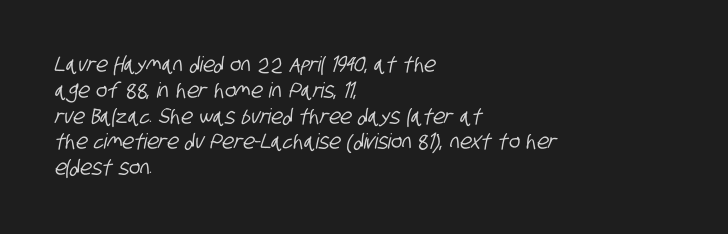
{"underline": "no", "align": "left", "line_spacing_ratio": 1.23, "letter_spacing": "normal", "letter_spacing_em": 0.0, "glyph_px": 21}
